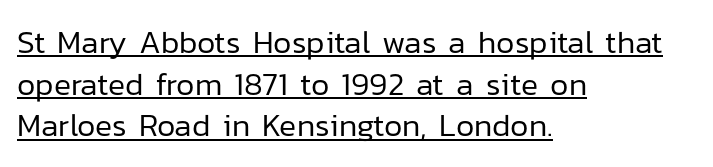
{"serif": "no", "italic": "no", "bold": "no", "weight": "regular", "width": "normal", "stroke_contrast": "low", "x_height": "medium", "monospaced": "no", "underline": "yes", "align": "left", "line_spacing": "normal", "line_spacing_ratio": 1.3, "letter_spacing": "normal", "letter_spacing_em": 0.0, "glyph_px": 32}
